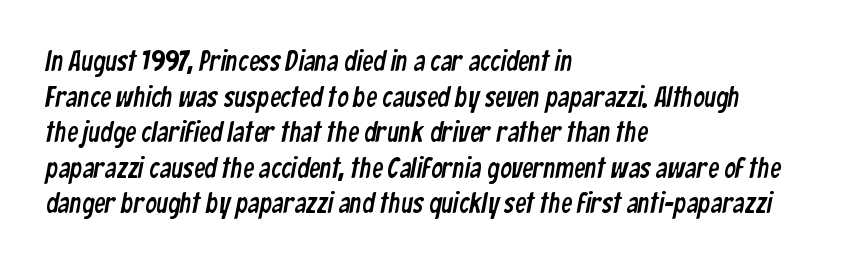
Is the letter spacing exaggerated? No — it looks like the ordinary default. Here the designer chose a conventional face with non-uniform glyph widths. The foot of each line stays bare and open. Is there much room between lines? A standard amount, neither cramped nor airy. Compared with a centered layout, this one pins lines to the left instead.
